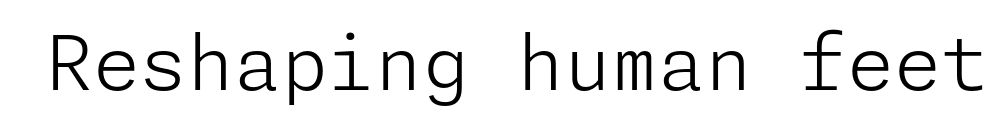
Q: Is the text bold? A: No.
Q: Is the text italic (slanted)? A: No, it is upright.
Q: Is the typeface a serif or a sans-serif typeface? A: Sans-serif.
Q: Is the text underlined? A: No.
Q: Is the spacing between letters normal or unusually wide? A: Normal.
Q: Width (condensed, normal, or wide)? A: Normal.
Q: Stroke contrast? A: Low.
Q: x-height? A: Medium.
